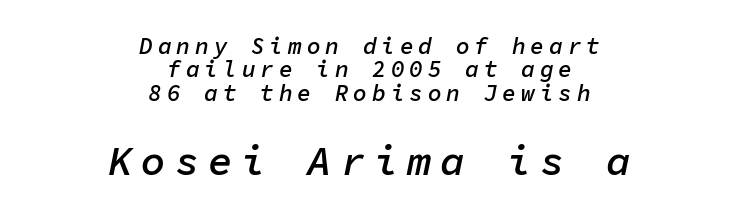
The image shows 41 px semibold type, italic (leaning right), monospaced; set centered, tight line spacing (1.02x), unusually wide letter spacing (+0.21 em), not underlined; the second (bottom) block is 1.78x larger; low stroke contrast and a medium x-height.
